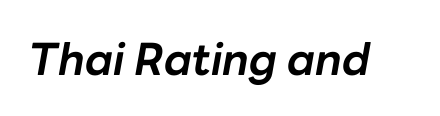
Q: Is the text bold? A: Yes.
Q: Is the text italic (slanted)? A: Yes, it leans right by about 10 degrees.
Q: Is the text underlined? A: No.
Q: Is the spacing between letters normal or unusually wide? A: Normal.
Q: Width (condensed, normal, or wide)? A: Normal.
Q: Stroke contrast? A: Low.
Q: x-height? A: Medium.
Q: Monospaced? A: No.
